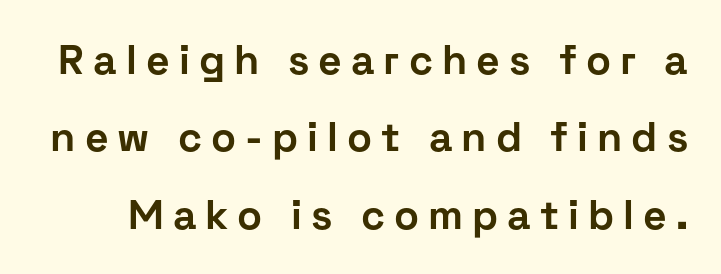
Q: Is the text bold? A: Yes.
Q: Is the text italic (slanted)? A: No, it is upright.
Q: Is the typeface a serif or a sans-serif typeface? A: Sans-serif.
Q: Is the text underlined? A: No.
Q: Is the spacing between letters normal or unusually wide? A: Unusually wide.
Q: Width (condensed, normal, or wide)? A: Normal.
Q: Stroke contrast? A: Low.
Q: x-height? A: Medium.
Q: Monospaced? A: No.
